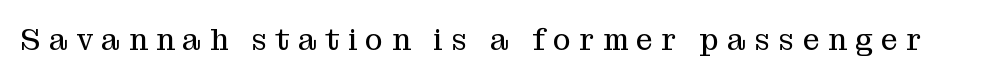
It's the straight-up-and-down kind of type. Regarding serifs, this sample has them. The face used here is rendered with a markedly widened letterfit. These lines are rendered in a variable-pitch font.
